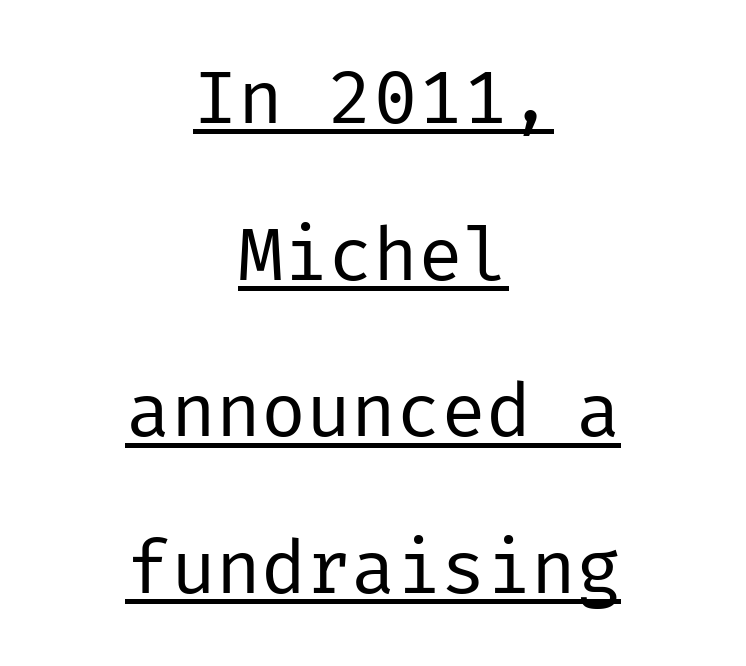
{"serif": "no", "italic": "no", "bold": "no", "weight": "regular", "width": "normal", "stroke_contrast": "low", "x_height": "medium", "underline": "yes", "align": "center", "line_spacing": "loose", "line_spacing_ratio": 2.09, "letter_spacing": "normal", "letter_spacing_em": 0.0, "glyph_px": 75}
